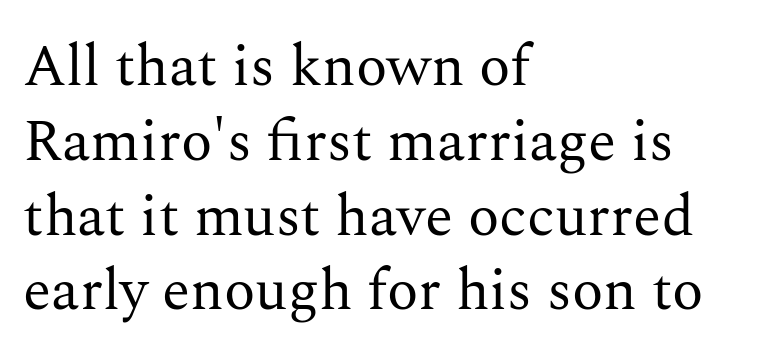
Q: Is the text bold? A: No.
Q: Is the text italic (slanted)? A: No, it is upright.
Q: Is the typeface a serif or a sans-serif typeface? A: Serif.
Q: Is the text underlined? A: No.
Q: How is the paragraph aligned? A: Left-aligned.
Q: Is the spacing between letters normal or unusually wide? A: Normal.
Q: Is the spacing between lines tight, normal or loose? A: Normal.
Q: Width (condensed, normal, or wide)? A: Normal.
Q: Stroke contrast? A: Medium.
Q: x-height? A: Medium.
Q: Monospaced? A: No.
